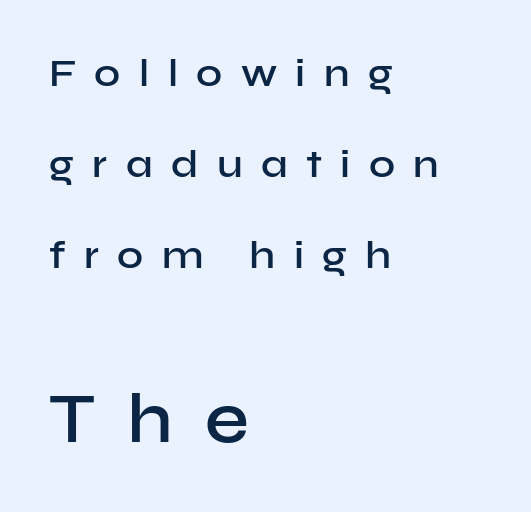
{"serif": "no", "italic": "no", "bold": "semi", "weight": "semibold", "width": "normal", "stroke_contrast": "low", "x_height": "medium", "monospaced": "no", "underline": "no", "align": "left", "line_spacing": "loose", "line_spacing_ratio": 2.27, "letter_spacing": "wide", "letter_spacing_em": 0.46, "larger_block": "second", "size_ratio": 1.75, "glyph_px": 70}
